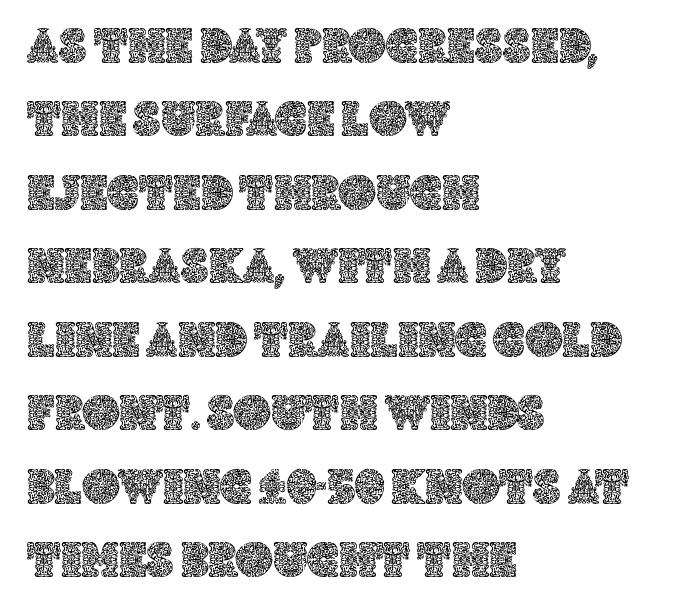
Q: Is the text italic (slanted)? A: No, it is upright.
Q: Is the text underlined? A: No.
Q: How is the paragraph aligned? A: Left-aligned.
Q: Is the spacing between letters normal or unusually wide? A: Normal.
Q: Is the spacing between lines tight, normal or loose? A: Normal.
Q: Width (condensed, normal, or wide)? A: Normal.
Q: x-height? A: Large.
Q: Monospaced? A: No.
